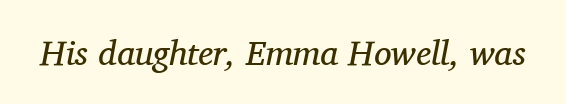
{"serif": "yes", "italic": "yes", "lean": "right", "slant_degrees": 11, "bold": "no", "weight": "regular", "width": "normal", "stroke_contrast": "medium", "x_height": "medium", "monospaced": "no", "underline": "no", "letter_spacing": "normal", "letter_spacing_em": 0.0, "glyph_px": 35}
